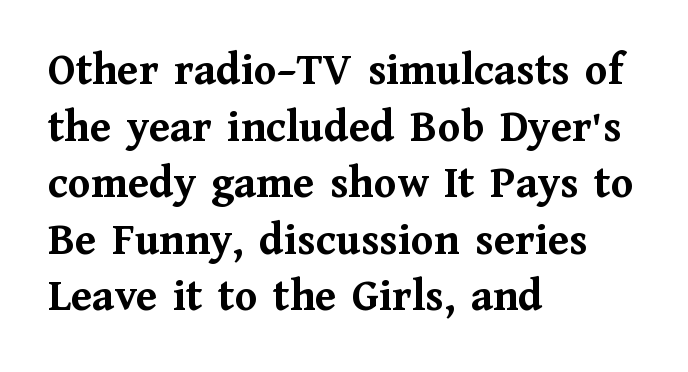
Q: Is the text bold? A: Yes.
Q: Is the text italic (slanted)? A: No, it is upright.
Q: Is the typeface a serif or a sans-serif typeface? A: Serif.
Q: Is the text underlined? A: No.
Q: How is the paragraph aligned? A: Left-aligned.
Q: Is the spacing between letters normal or unusually wide? A: Normal.
Q: Width (condensed, normal, or wide)? A: Normal.
Q: Stroke contrast? A: Medium.
Q: x-height? A: Medium.
Q: Monospaced? A: No.
